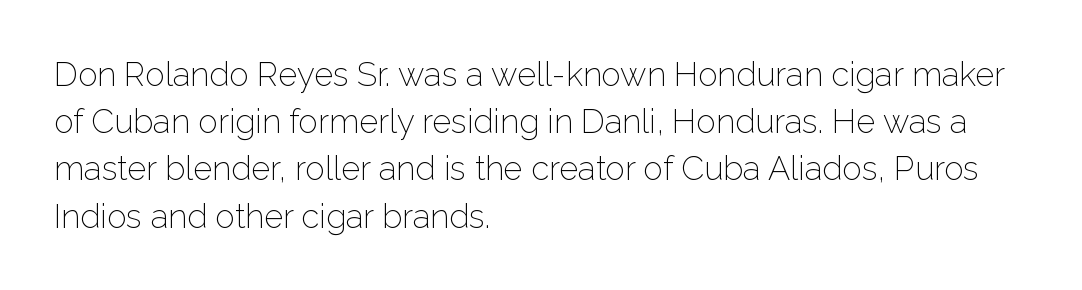
Q: Is the text bold? A: No.
Q: Is the text italic (slanted)? A: No, it is upright.
Q: Is the typeface a serif or a sans-serif typeface? A: Sans-serif.
Q: Is the text underlined? A: No.
Q: How is the paragraph aligned? A: Left-aligned.
Q: Is the spacing between letters normal or unusually wide? A: Normal.
Q: Is the spacing between lines tight, normal or loose? A: Normal.
Q: Width (condensed, normal, or wide)? A: Normal.
Q: Stroke contrast? A: Low.
Q: x-height? A: Medium.
Q: Monospaced? A: No.
